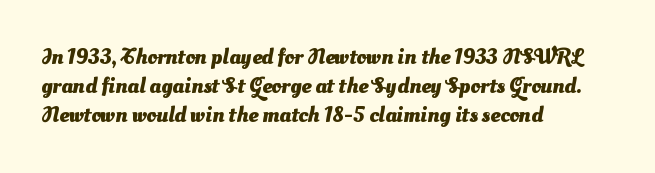
All the whitespace from short lines collects on the right. Honestly, the letter spacing is just normal — you wouldn't notice it. Strokes here are thick enough to call this a true bold. Evenly set lines give the paragraph a standard silhouette. The space beneath each line is pristine and unruled.
